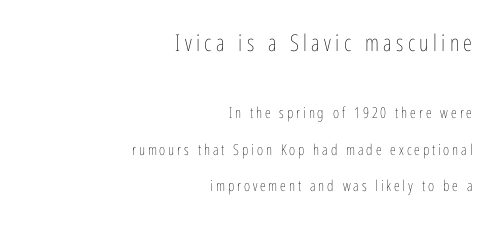
The image shows 23 px text type, upright; set right-aligned, loose line spacing (2.43x), not underlined; the first (top) block is 1.53x larger.
